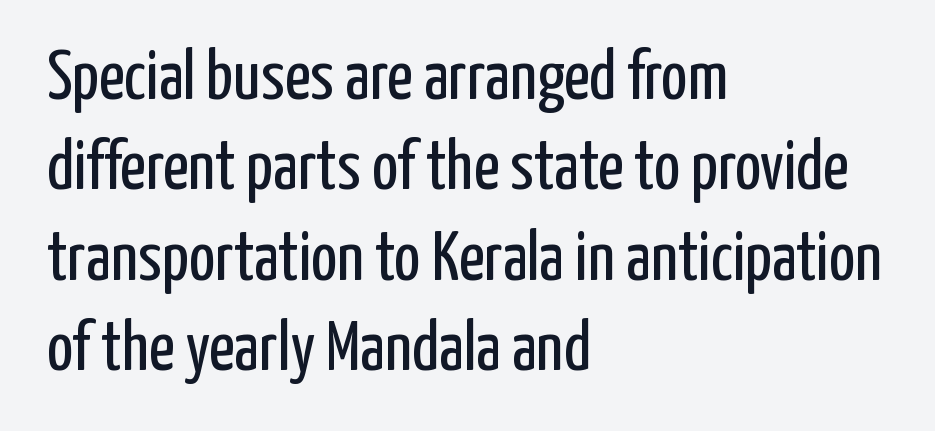
Notice how the stems are strictly vertical — no italics here. The weight would be labelled regular, book, light, or lighter still. This sample is left-justified, so line endings fall wherever the words run out. Spacing verdict: proportional, widths tailored to each character.
